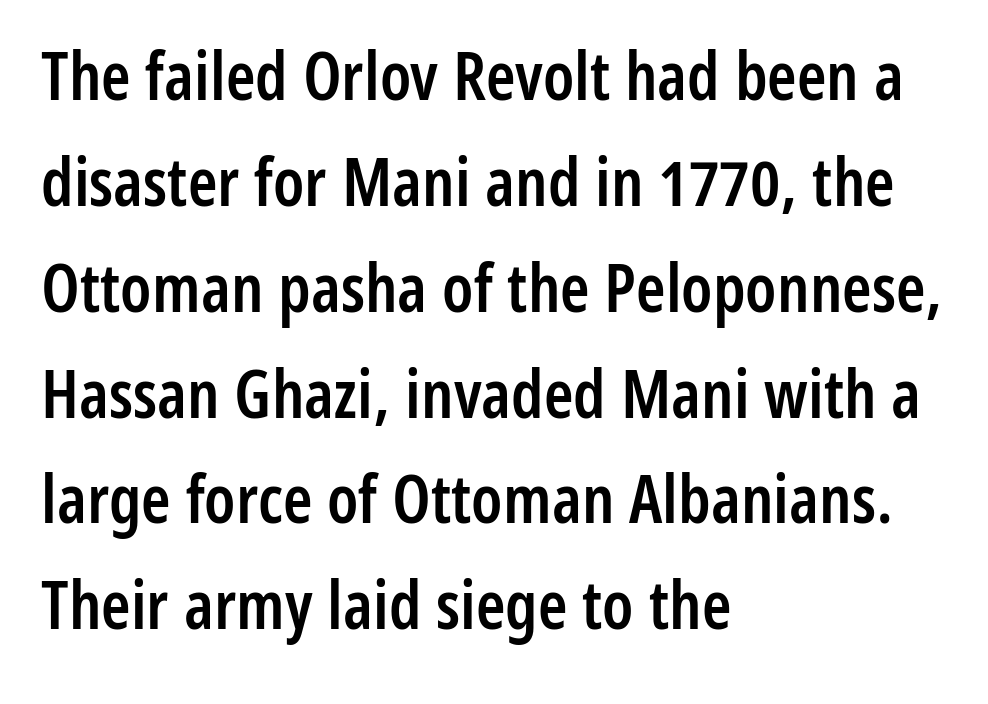
The image shows 67 px semibold, condensed sans-serif type, upright; set left-aligned, normal line spacing (1.58x), normal letter spacing, not underlined; low stroke contrast and a medium x-height.
